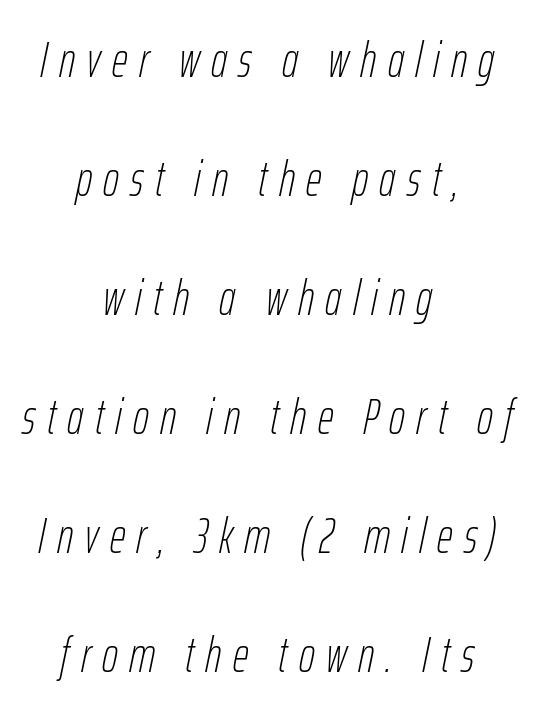
Descender tails drop into unmarked territory. This block would shrink considerably if given ordinary leading; it's expanded now. Substantial extra tracking has been applied to these lines. A typesetter would mark this as italic.
